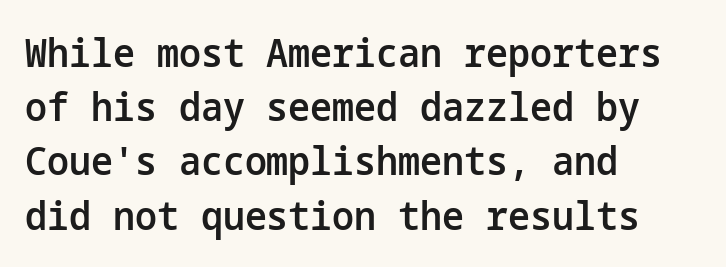
The image shows 39 px semibold sans-serif type, upright; set left-aligned, normal line spacing (1.39x), normal letter spacing, not underlined; low stroke contrast and a medium x-height.
